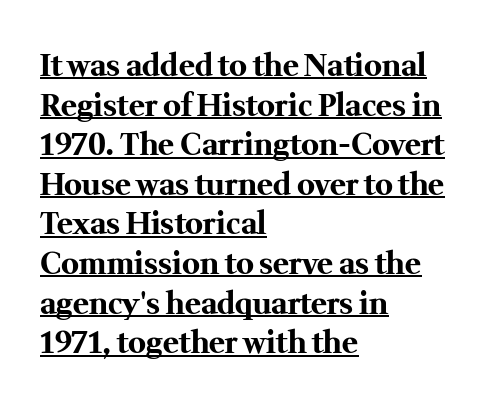
The string is rendered with underlining switched on. Here the designer chose a conventional face with non-uniform glyph widths. Weight check: bold — yes, fully. The lines sit at an ordinary, default distance from one another. Typographically, this falls in the serif category.
